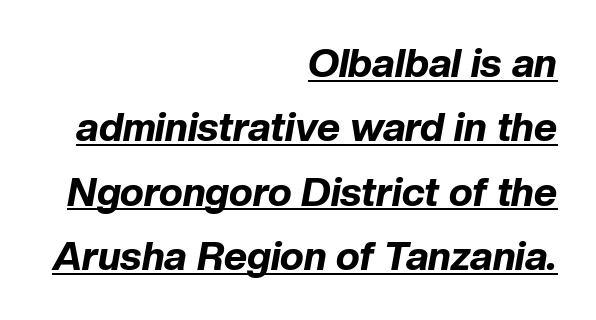
Q: Is the text bold? A: Yes.
Q: Is the text italic (slanted)? A: Yes, it leans right by about 10 degrees.
Q: Is the text underlined? A: Yes.
Q: How is the paragraph aligned? A: Right-aligned.
Q: Is the spacing between letters normal or unusually wide? A: Normal.
Q: Is the spacing between lines tight, normal or loose? A: Normal.
Q: Width (condensed, normal, or wide)? A: Normal.
Q: Stroke contrast? A: Low.
Q: x-height? A: Medium.
Q: Monospaced? A: No.
